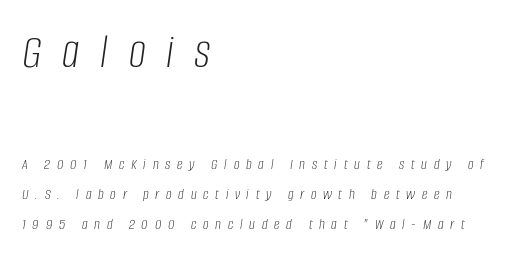
{"italic": "yes", "lean": "right", "slant_degrees": 8, "bold": "no", "weight": "light", "width": "condensed", "stroke_contrast": "low", "x_height": "large", "monospaced": "no", "underline": "no", "align": "left", "line_spacing_ratio": 1.89, "letter_spacing": "wide", "letter_spacing_em": 0.42, "larger_block": "first", "size_ratio": 3.06, "glyph_px": 49}
